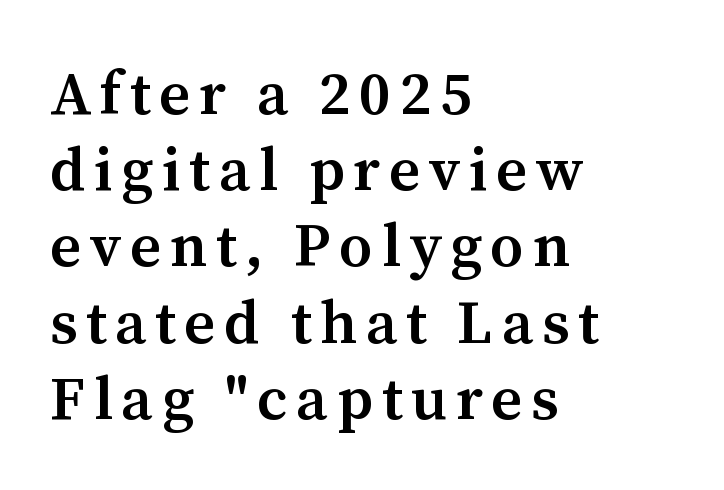
The image shows 61 px semibold serif type, upright; set left-aligned, normal line spacing (1.25x), not underlined; medium stroke contrast and a medium x-height.
